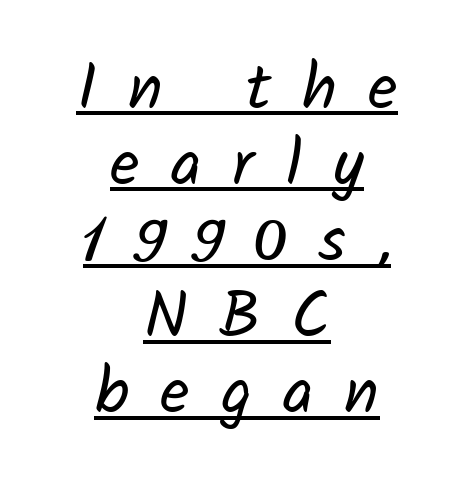
{"serif": "no", "bold": "no", "weight": "regular", "width": "normal", "stroke_contrast": "low", "x_height": "medium", "monospaced": "no", "underline": "yes", "align": "center", "line_spacing_ratio": 1.17, "letter_spacing": "wide", "letter_spacing_em": 0.48, "glyph_px": 65}
